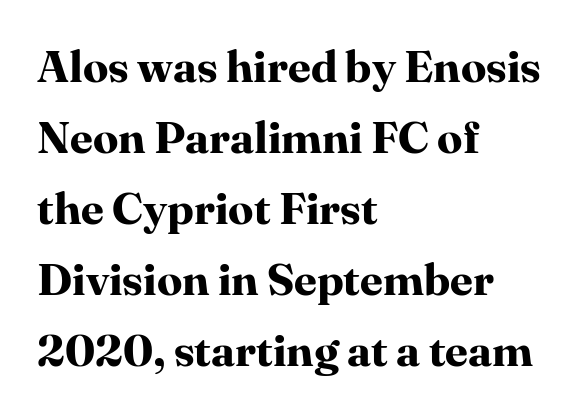
Set as a true bold cut, around the 700 mark. The space directly below the letters is spotless. Vertically, the passage feels balanced, rows spaced as you'd expect. The face used here is proportionally spaced, like ordinary book or web type. The passage shown is typeset with a serif family. Look at the tracking — it's just the regular setting, nothing added.
